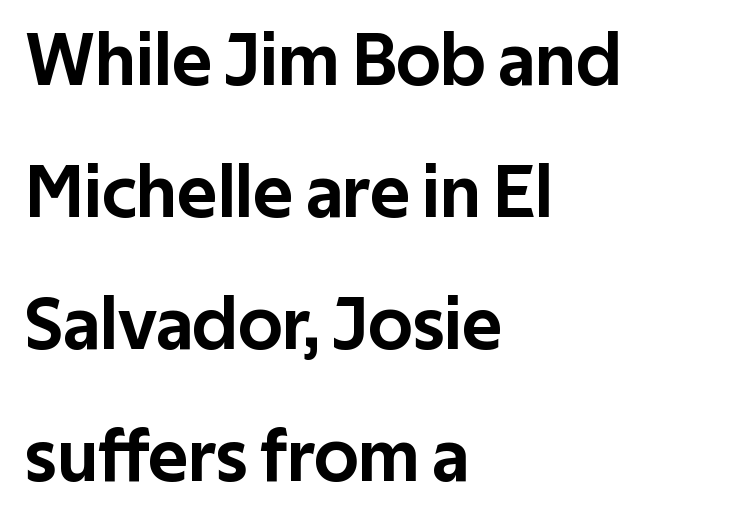
The image shows 75 px sans-serif type, upright; set left-aligned, line spacing 1.76x, normal letter spacing, not underlined; low stroke contrast and a medium x-height.
